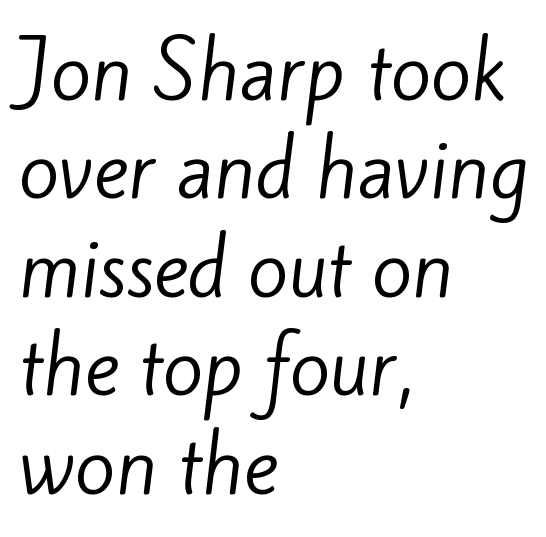
Q: Is the text bold? A: No.
Q: Is the typeface a serif or a sans-serif typeface? A: Sans-serif.
Q: Is the text underlined? A: No.
Q: How is the paragraph aligned? A: Left-aligned.
Q: Is the spacing between letters normal or unusually wide? A: Normal.
Q: Is the spacing between lines tight, normal or loose? A: Normal.
Q: Width (condensed, normal, or wide)? A: Normal.
Q: Stroke contrast? A: Low.
Q: x-height? A: Small.
Q: Monospaced? A: No.
